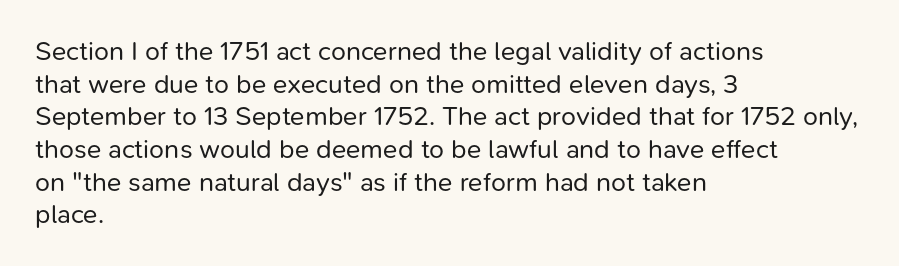
{"italic": "no", "bold": "no", "underline": "no", "align": "left", "line_spacing_ratio": 1.21, "letter_spacing": "normal", "letter_spacing_em": 0.0, "glyph_px": 27}
